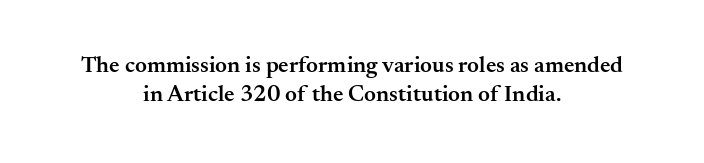
The image shows 23 px text type, upright; set centered, normal line spacing (1.26x), normal letter spacing, not underlined.
